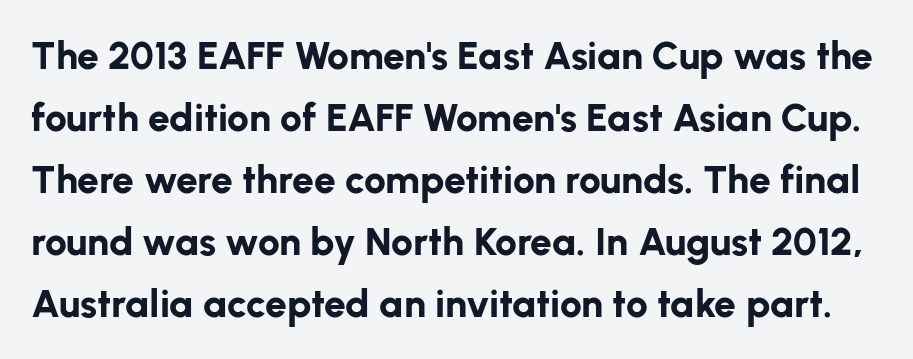
Notice how the stems are strictly vertical — no italics here. The typeface chosen for these lines omits serifs. In terms of letterspacing, this is plain default setting. The font is running at its bold setting. Does the leading feel generous? No, just average.
